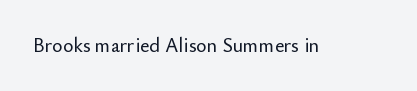
These lines keep a tight, regular rhythm from letter to letter. Unmarked baselines from the first word to the last. Italic: no, the glyphs are upright roman.
